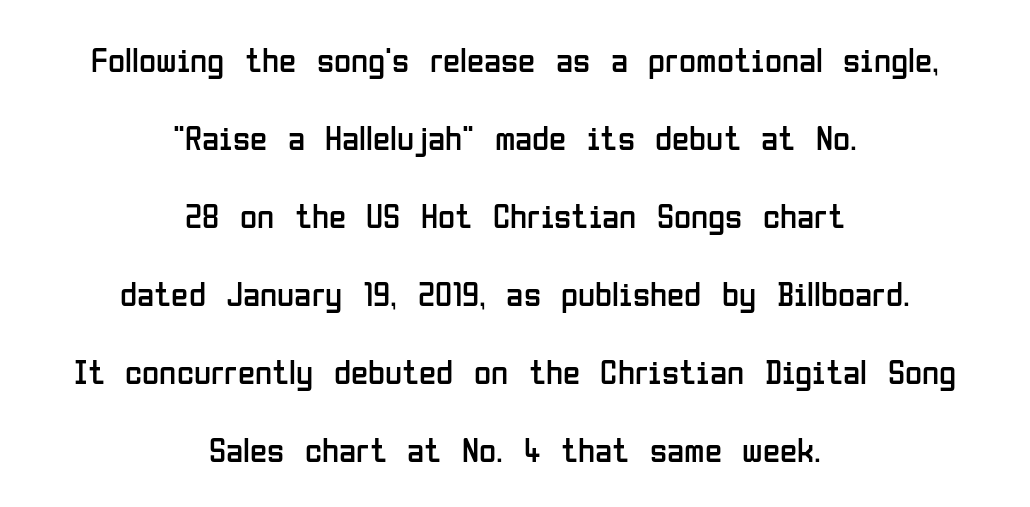
{"serif": "no", "italic": "no", "bold": "no", "weight": "regular", "width": "condensed", "stroke_contrast": "low", "x_height": "medium", "monospaced": "no", "underline": "no", "align": "center", "line_spacing": "loose", "line_spacing_ratio": 2.23, "letter_spacing": "normal", "letter_spacing_em": 0.0, "glyph_px": 35}
